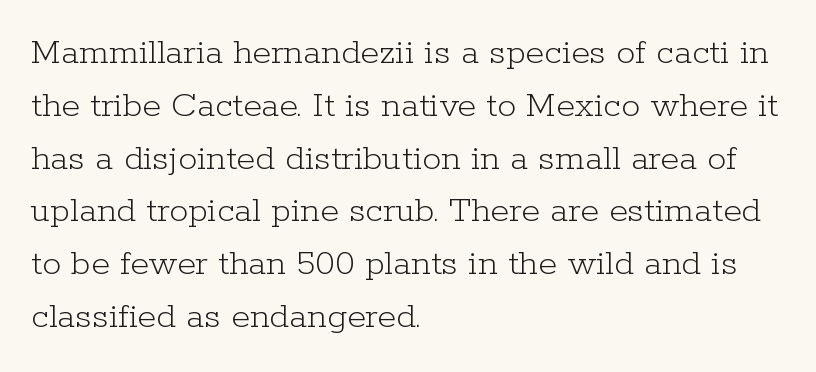
The image shows 38 px light serif type, upright; set left-aligned, normal line spacing (1.39x), normal letter spacing, not underlined; low stroke contrast and a medium x-height.
